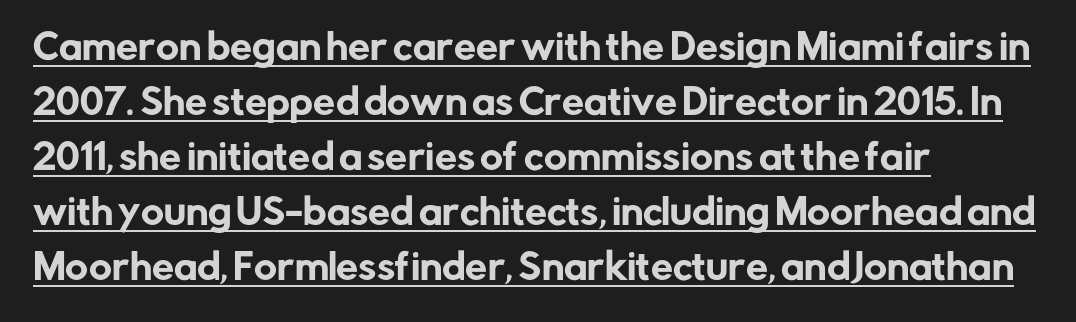
Grotesque or geometric, the face here clearly has no serifs. This rendering features underlined lettering. Varying glyph widths throughout — classic text-font behaviour. Students, note that the glyphs here touch the page at normal intervals.
